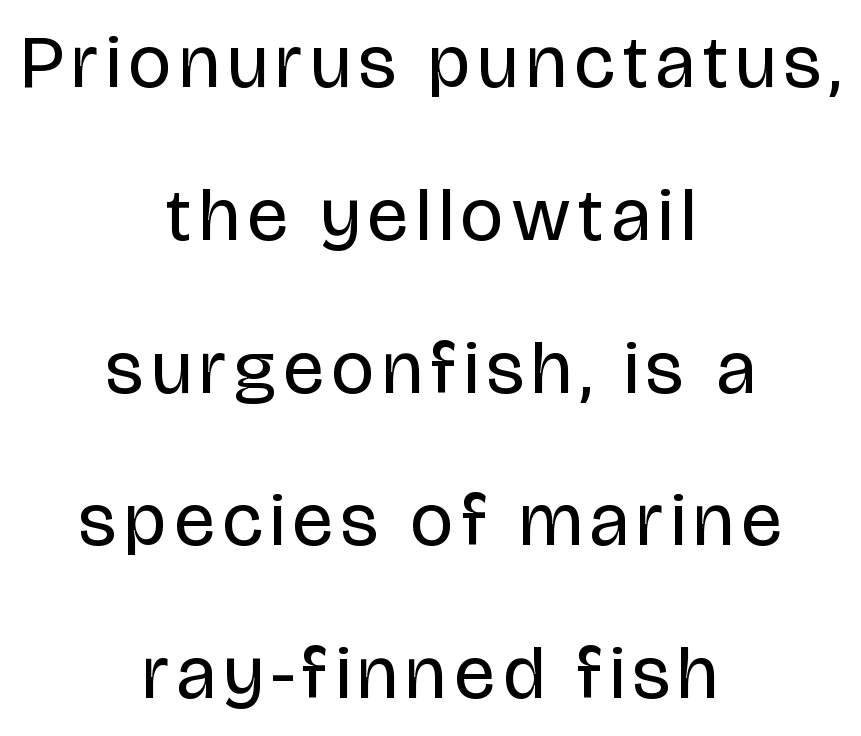
{"serif": "no", "italic": "no", "bold": "no", "weight": "regular", "width": "condensed", "stroke_contrast": "low", "x_height": "large", "monospaced": "no", "underline": "no", "align": "center", "line_spacing": "loose", "line_spacing_ratio": 2.01, "glyph_px": 76}
